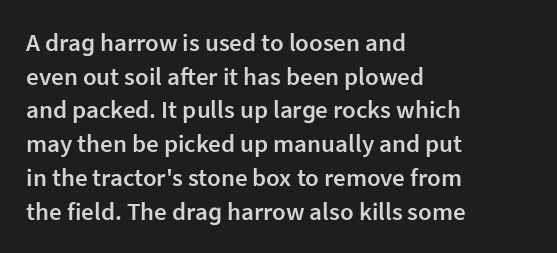
Is there any slant? The stems are plumb. Only glyphs here, with clear space below each row. A fair bit of extra ink — the face is semibold, not bold. Honestly, the row spacing looks completely unremarkable. These lines stack with their left ends in a neat column.
